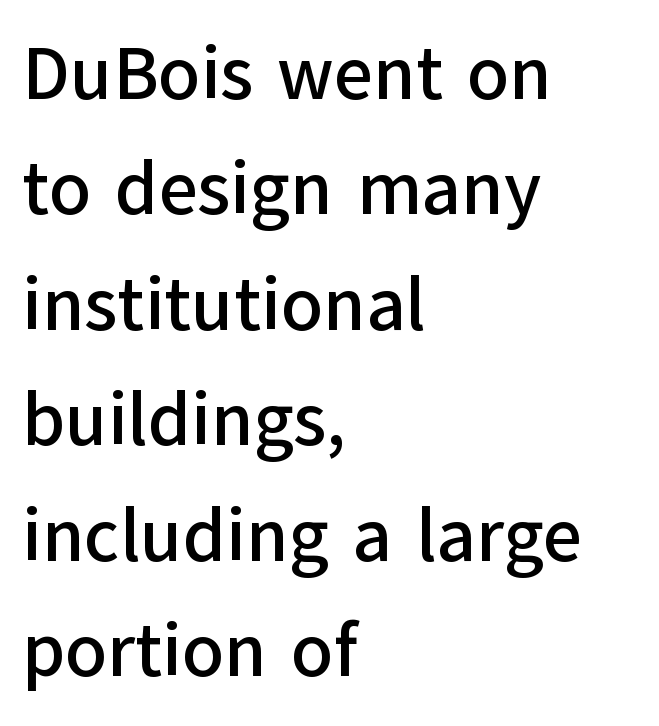
The vertical gap from one line to the next is medium. Letterform terminals end flat and unadorned throughout the passage. Tall strokes in this sample are plumb rather than angled. You could call the tracking neutral — neither tight nor loose.
